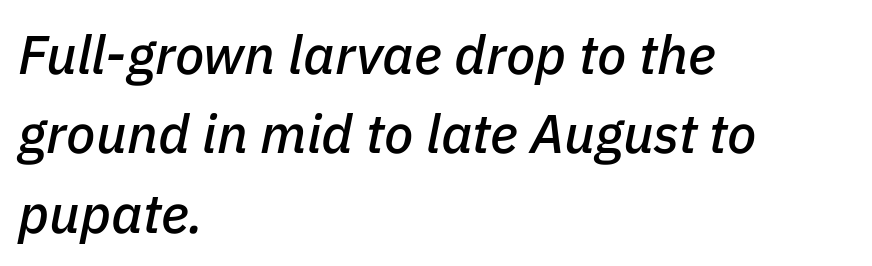
Default kerning and tracking; the words read as compact shapes. In terms of posture, this sample is oblique. Which margin do the lines hug? The left one — the right edge is uneven. Words float on clear page, feet unadorned.
